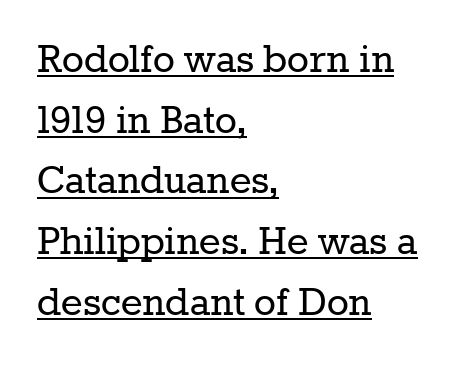
Spacing verdict: proportional, widths tailored to each character. Heaviness? Minimal to ordinary, like unemphasized prose. Serifs: yes, visible at the terminals of the letterforms. In CSS terms this would be text-align: left. Descenders here cross a horizontal rule under the line.
